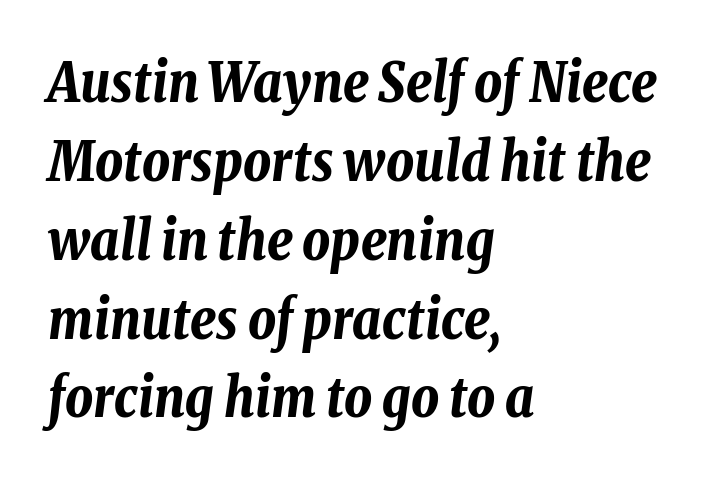
Q: Is the text bold? A: Yes.
Q: Is the text italic (slanted)? A: Yes, it leans right by about 8 degrees.
Q: Is the text underlined? A: No.
Q: How is the paragraph aligned? A: Left-aligned.
Q: Is the spacing between letters normal or unusually wide? A: Normal.
Q: Is the spacing between lines tight, normal or loose? A: Normal.
Q: Width (condensed, normal, or wide)? A: Condensed.
Q: Stroke contrast? A: Low.
Q: x-height? A: Medium.
Q: Monospaced? A: No.
